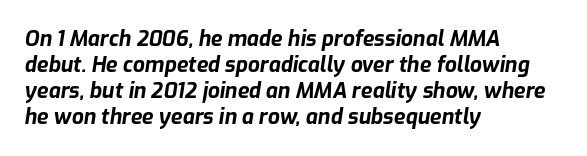
{"italic": "yes", "lean": "right", "slant_degrees": 9, "bold": "yes", "underline": "no", "align": "left", "line_spacing_ratio": 1.24, "letter_spacing": "normal", "letter_spacing_em": 0.0, "glyph_px": 21}
